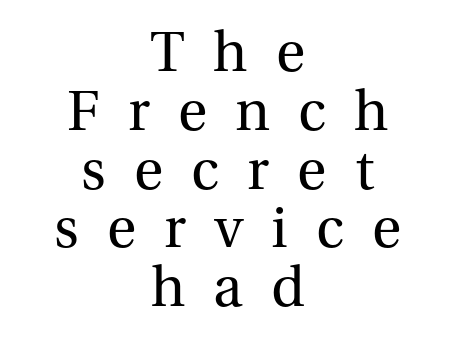
What's the leading like? Squeezed, with rows nearly overlapping. Descenders are the only things crossing below the line. Serif or sans? Serif — the stroke terminals have little feet. Observe the wide spacing: letters keep a clear distance from each other. Italic? Not at all — the glyphs are vertical. The passage shown is typed in a proportional face where columns would drift.
